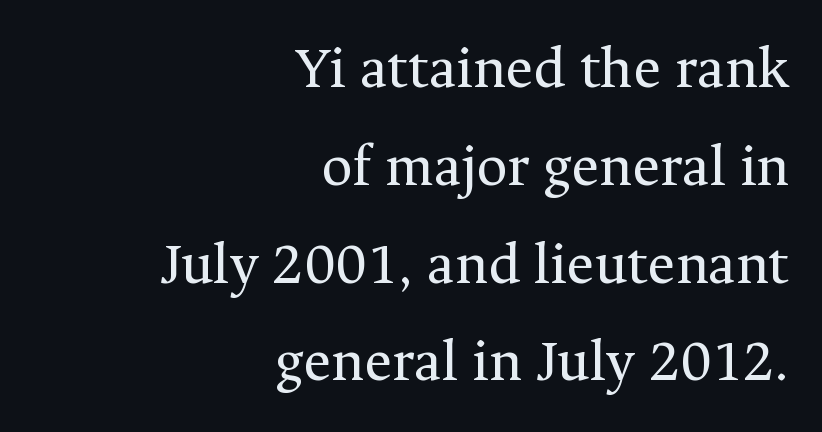
Q: Is the text bold? A: No.
Q: Is the text italic (slanted)? A: No, it is upright.
Q: Is the typeface a serif or a sans-serif typeface? A: Serif.
Q: Is the text underlined? A: No.
Q: How is the paragraph aligned? A: Right-aligned.
Q: Is the spacing between letters normal or unusually wide? A: Normal.
Q: Is the spacing between lines tight, normal or loose? A: Normal.
Q: Width (condensed, normal, or wide)? A: Normal.
Q: Stroke contrast? A: Medium.
Q: x-height? A: Medium.
Q: Monospaced? A: No.
